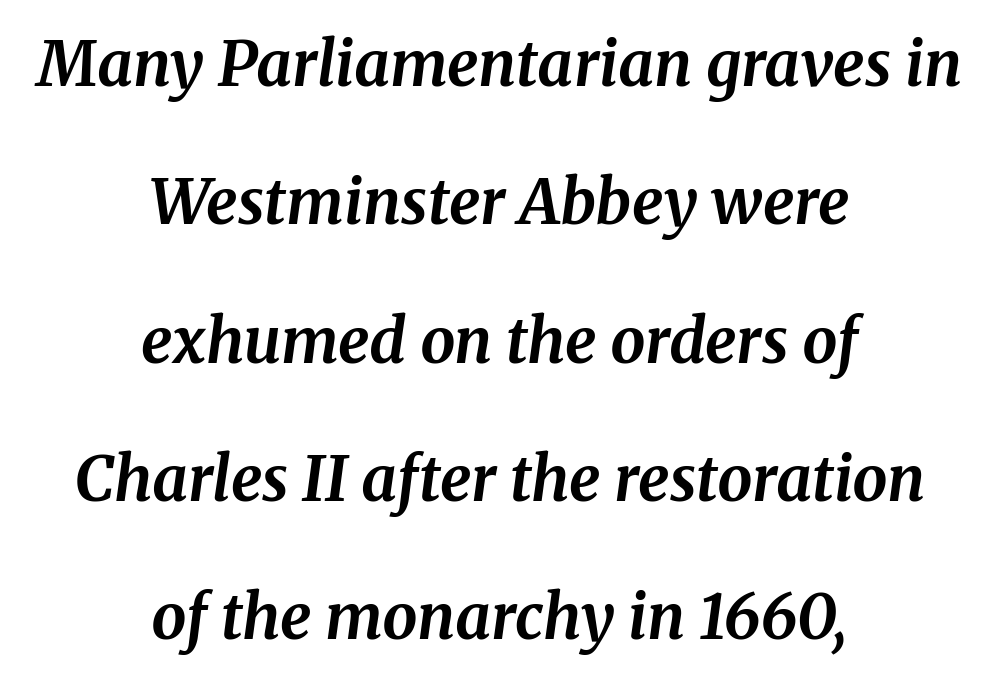
The image shows 62 px bold serif type, italic (leaning right); set centered, loose line spacing (2.23x), normal letter spacing, not underlined; medium stroke contrast and a medium x-height.
